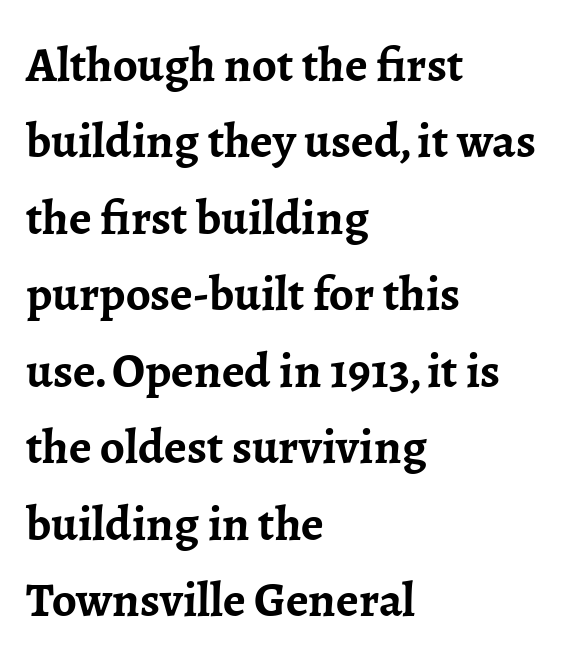
Q: Is the text bold? A: Yes.
Q: Is the text italic (slanted)? A: No, it is upright.
Q: Is the typeface a serif or a sans-serif typeface? A: Serif.
Q: Is the text underlined? A: No.
Q: How is the paragraph aligned? A: Left-aligned.
Q: Is the spacing between letters normal or unusually wide? A: Normal.
Q: Is the spacing between lines tight, normal or loose? A: Normal.
Q: Width (condensed, normal, or wide)? A: Normal.
Q: Stroke contrast? A: Low.
Q: x-height? A: Medium.
Q: Monospaced? A: No.
